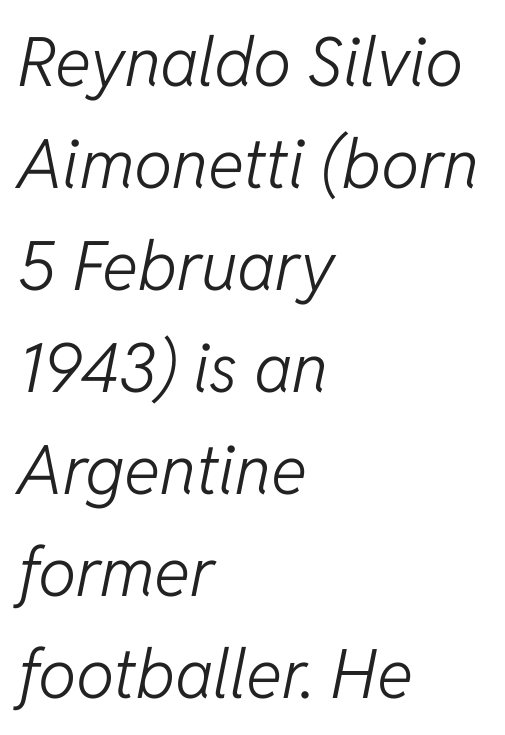
Think of a printed novel: that variable character pitch is what you see here. Notice how the passage keeps a crisp vertical edge on the left only. Beneath every word, the page is bare. A quiet, ordinary-to-light weight characterises the typeface.
